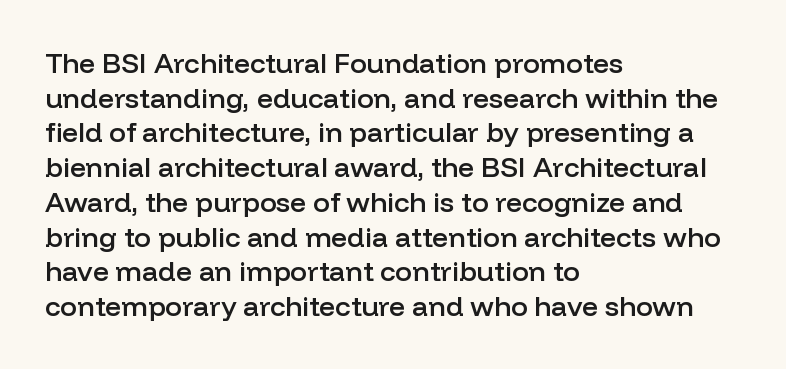
The specimen omits any rule beneath the text block's lines. The letters advance in unequal steps, a hallmark of proportional type. When letters stand straight like this, we call the style roman or upright. Heft: intermediate — a semibold.
